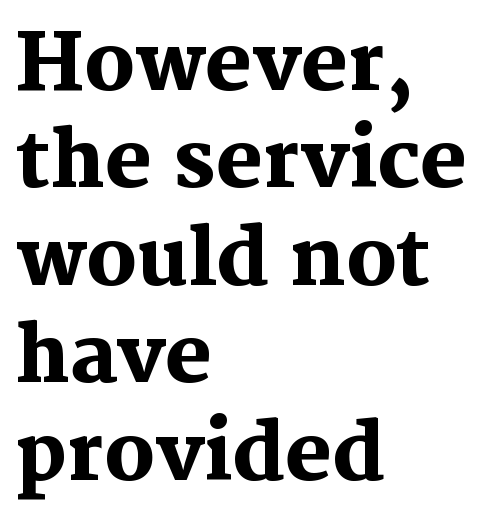
{"serif": "yes", "italic": "no", "bold": "yes", "weight": "heavy", "width": "normal", "stroke_contrast": "medium", "x_height": "medium", "monospaced": "no", "underline": "no", "align": "left", "line_spacing": "normal", "line_spacing_ratio": 1.25, "letter_spacing": "normal", "letter_spacing_em": 0.0, "glyph_px": 78}
